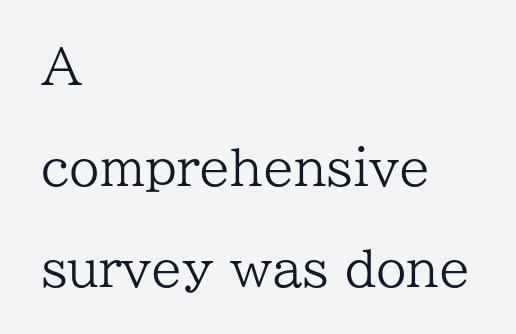
The image shows 49 px regular-weight serif type, upright; set left-aligned, loose line spacing (2.06x), normal letter spacing, not underlined; low stroke contrast and a medium x-height.
